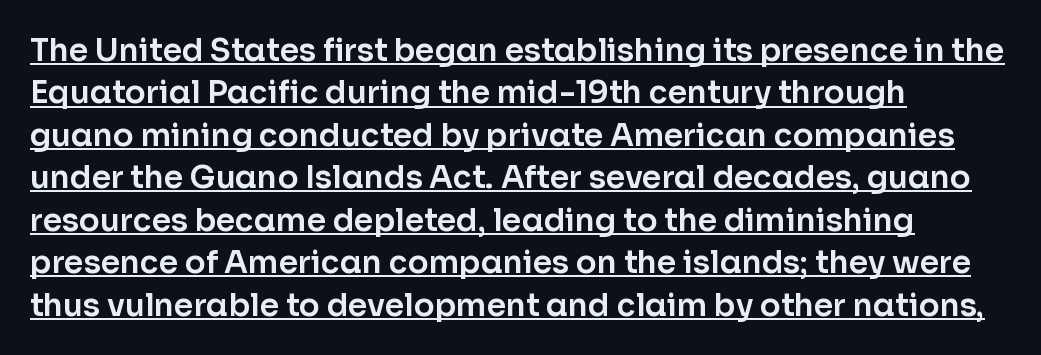
A typesetter would label this face a sans. Here the designer chose a conventional face with non-uniform glyph widths. Horizontally, the lines are justified to the leading edge only. Does the lettering tilt? It doesn't — this is upright. Reading down the column, the eye jumps a familiar distance to each next line. Look at the tracking — it's just the regular setting, nothing added.
